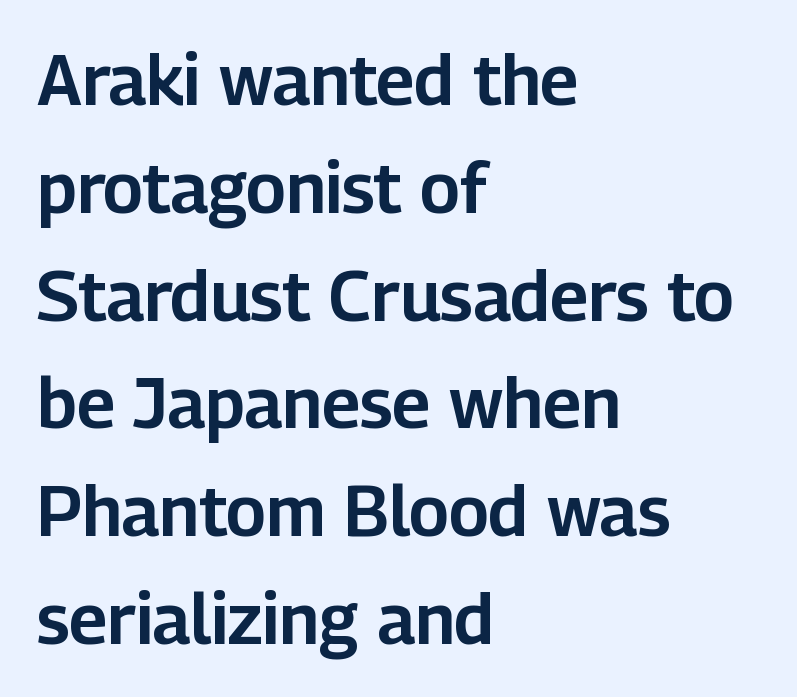
Each line starts at the same left margin while the right side varies. The tracking reads as untouched default to a designer's eye. Think of a printed novel: that variable character pitch is what you see here. Look at the bottom of the vertical strokes: they stop flat, with no serifs. The font's upright variant was chosen for this text.
